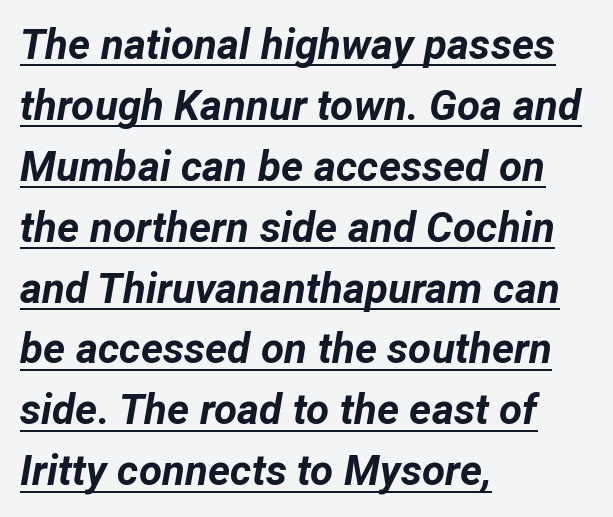
Does the weight exceed regular? Yes, all the way to bold. Notice how the stems are inclined rather than vertical — that's the hallmark of italics. Looks like regular typesetting: each glyph gets only the width it needs. This sample uses plain, unmodified letter spacing. Looks like someone drew a line under every word here.
